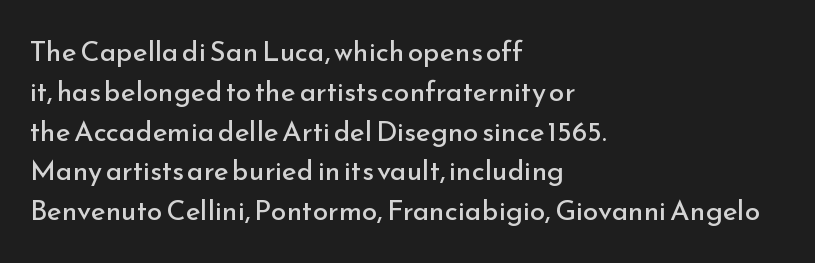
Is the type heavy? It reads as light-to-regular instead. Upright lettering throughout. Letters rest on an invisible, unmarked baseline. One glance says typical: line gaps are just what's usual. Honestly, the letter spacing is just normal — you wouldn't notice it.
